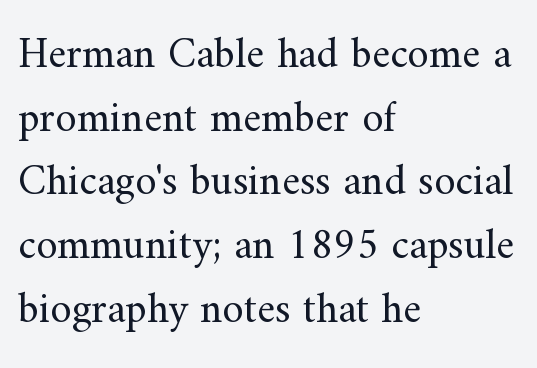
Students, note that the glyphs here touch the page at normal intervals. The area under the type is left untouched. Posture: upright roman. The designer went with a serif here, giving each stem small feet. Ink coverage per letter is moderate at most.
